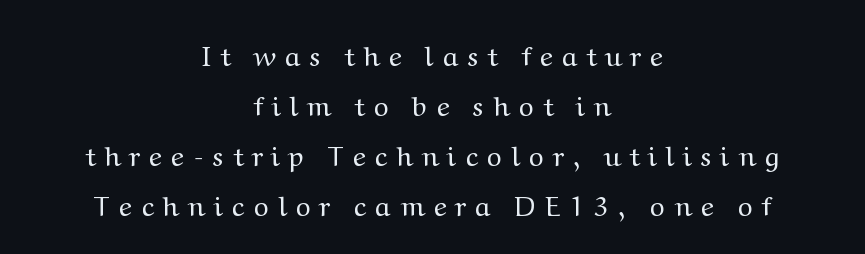
{"serif": "yes", "italic": "no", "bold": "no", "weight": "regular", "width": "normal", "stroke_contrast": "medium", "x_height": "medium", "monospaced": "no", "underline": "no", "align": "center", "line_spacing_ratio": 1.78, "letter_spacing": "wide", "letter_spacing_em": 0.36, "glyph_px": 28}
